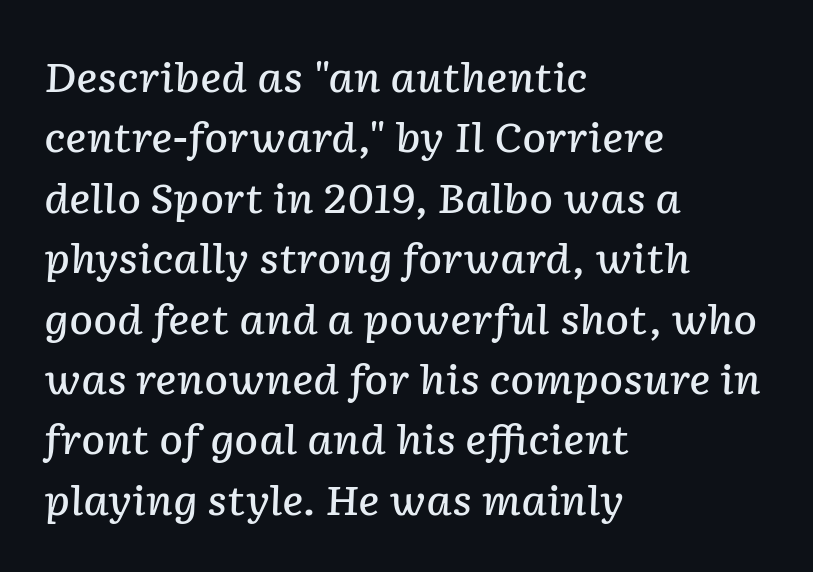
{"italic": "yes", "lean": "right", "slant_degrees": 2, "bold": "semi", "weight": "semibold", "width": "normal", "stroke_contrast": "low", "x_height": "medium", "monospaced": "no", "underline": "no", "align": "left", "line_spacing": "normal", "line_spacing_ratio": 1.51, "letter_spacing": "normal", "letter_spacing_em": 0.0, "glyph_px": 40}
